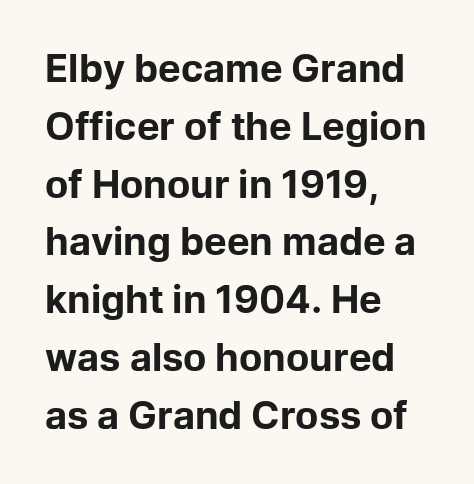
The image shows 38 px bold sans-serif type, upright; set left-aligned, normal line spacing (1.52x), normal letter spacing, not underlined; low stroke contrast and a medium x-height.
